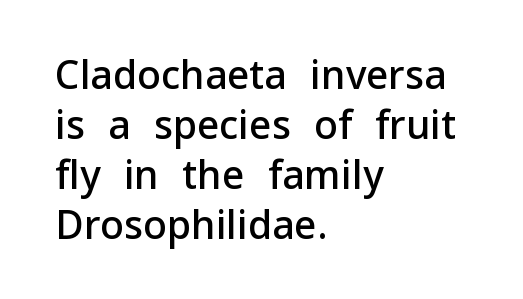
Q: Is the text bold? A: Semi-bold.
Q: Is the text italic (slanted)? A: No, it is upright.
Q: Is the typeface a serif or a sans-serif typeface? A: Sans-serif.
Q: Is the text underlined? A: No.
Q: How is the paragraph aligned? A: Left-aligned.
Q: Is the spacing between letters normal or unusually wide? A: Normal.
Q: Is the spacing between lines tight, normal or loose? A: Normal.
Q: Width (condensed, normal, or wide)? A: Normal.
Q: Stroke contrast? A: Low.
Q: x-height? A: Medium.
Q: Monospaced? A: No.
